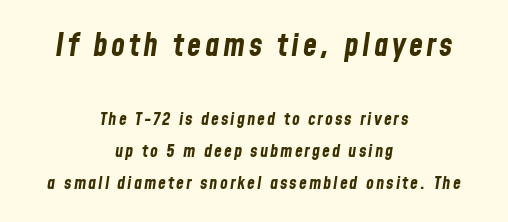
The image shows 32 px bold, condensed type, italic (leaning right); set centered, line spacing 1.79x, not underlined; the first (top) block is 1.78x larger; low stroke contrast and a medium x-height.
